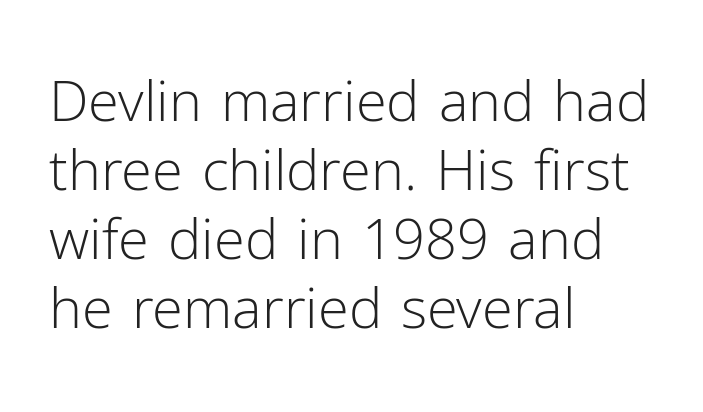
{"serif": "no", "italic": "no", "bold": "no", "weight": "light", "width": "normal", "stroke_contrast": "low", "x_height": "medium", "monospaced": "no", "underline": "no", "align": "left", "line_spacing_ratio": 1.23, "letter_spacing": "normal", "letter_spacing_em": 0.0, "glyph_px": 56}
